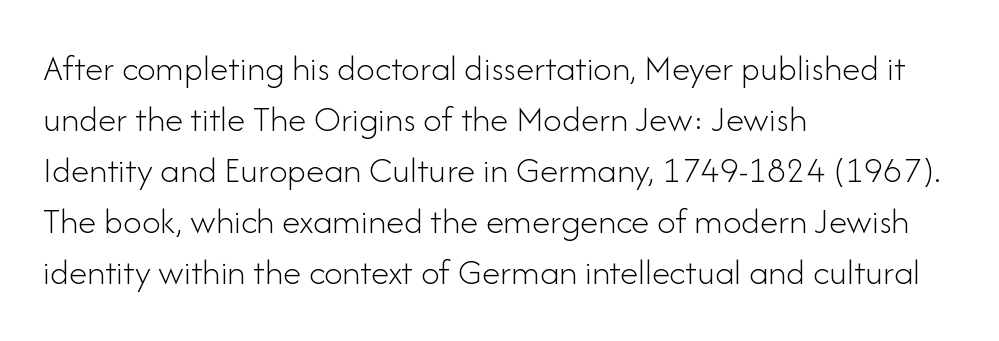
The image shows 37 px light sans-serif type, upright; set left-aligned, normal line spacing (1.38x), normal letter spacing, not underlined; low stroke contrast and a small x-height.
